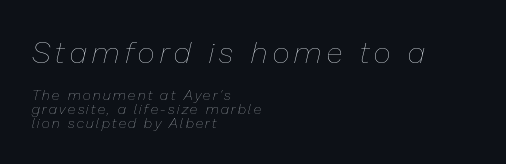
{"italic": "yes", "lean": "right", "slant_degrees": 13, "bold": "no", "weight": "thin", "width": "normal", "stroke_contrast": "low", "x_height": "medium", "monospaced": "no", "underline": "no", "align": "left", "line_spacing": "tight", "line_spacing_ratio": 0.98, "larger_block": "first", "size_ratio": 2.14, "glyph_px": 30}
